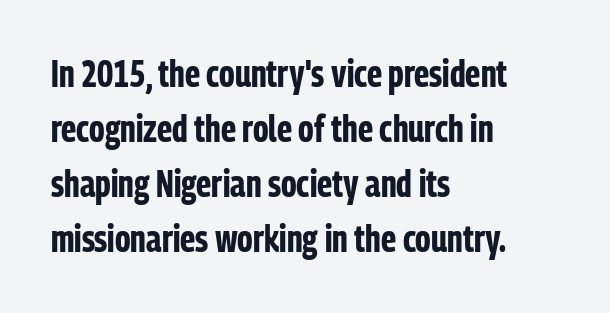
Q: Is the text bold? A: Yes.
Q: Is the text italic (slanted)? A: No, it is upright.
Q: Is the typeface a serif or a sans-serif typeface? A: Sans-serif.
Q: Is the text underlined? A: No.
Q: How is the paragraph aligned? A: Left-aligned.
Q: Is the spacing between letters normal or unusually wide? A: Normal.
Q: Is the spacing between lines tight, normal or loose? A: Normal.
Q: Width (condensed, normal, or wide)? A: Condensed.
Q: Stroke contrast? A: Low.
Q: x-height? A: Medium.
Q: Monospaced? A: No.
